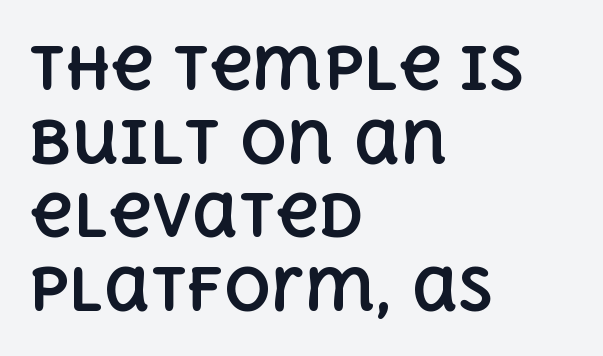
{"italic": "no", "bold": "yes", "weight": "bold", "width": "normal", "x_height": "large", "monospaced": "no", "underline": "no", "align": "left", "line_spacing": "normal", "line_spacing_ratio": 1.25, "letter_spacing": "normal", "letter_spacing_em": 0.0, "glyph_px": 59}
